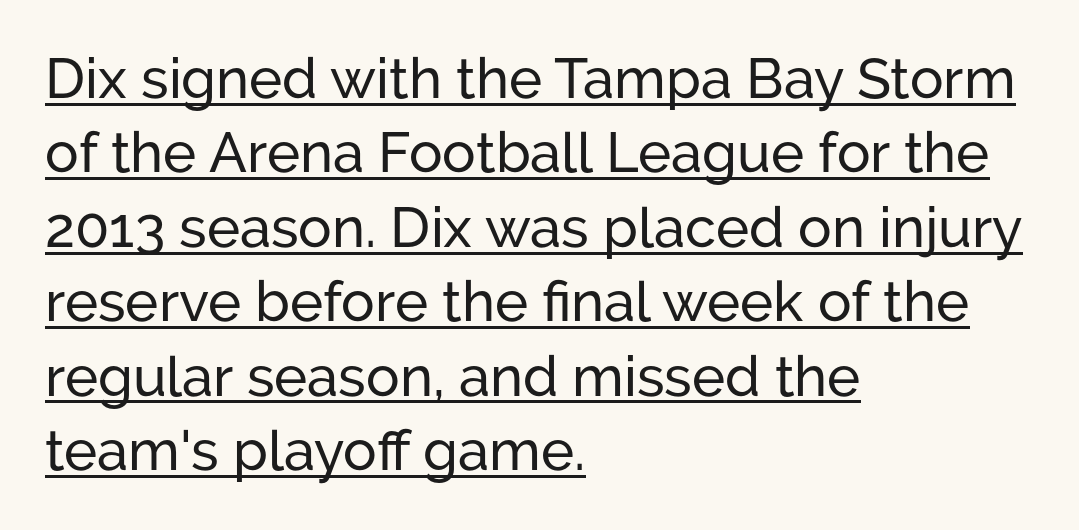
{"serif": "no", "italic": "no", "width": "normal", "stroke_contrast": "low", "x_height": "medium", "monospaced": "no", "underline": "yes", "align": "left", "line_spacing": "normal", "line_spacing_ratio": 1.33, "letter_spacing": "normal", "letter_spacing_em": 0.0, "glyph_px": 56}
